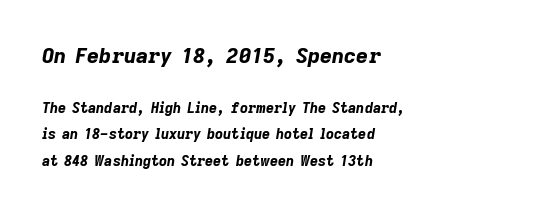
{"italic": "yes", "lean": "right", "slant_degrees": 9, "bold": "yes", "underline": "no", "align": "left", "line_spacing": "loose", "line_spacing_ratio": 1.9, "letter_spacing": "normal", "letter_spacing_em": 0.0, "larger_block": "first", "size_ratio": 1.5, "glyph_px": 21}
